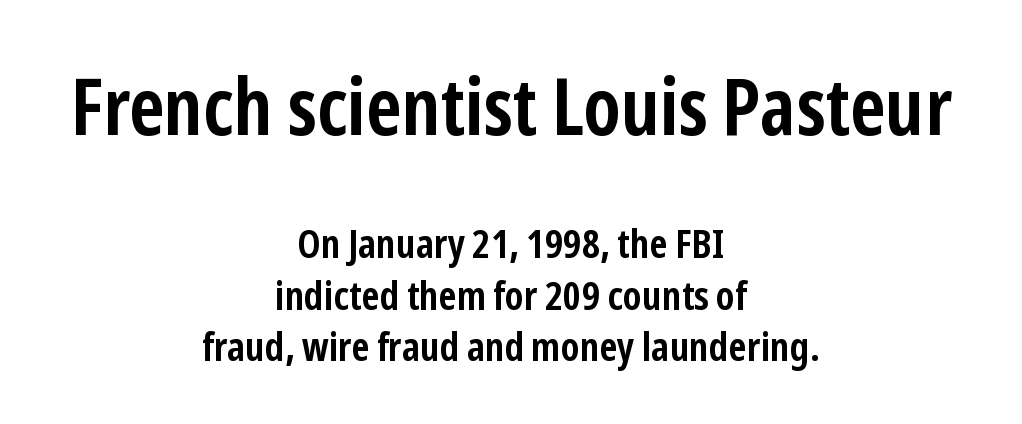
Q: Is the text bold? A: Yes.
Q: Is the text italic (slanted)? A: No, it is upright.
Q: Is the typeface a serif or a sans-serif typeface? A: Sans-serif.
Q: Is the text underlined? A: No.
Q: How is the paragraph aligned? A: Centered.
Q: Is the spacing between letters normal or unusually wide? A: Normal.
Q: Is the spacing between lines tight, normal or loose? A: Normal.
Q: Which block of text is set in a larger size, the first (top) or the second (bottom)? A: The first (top) one.
Q: Width (condensed, normal, or wide)? A: Condensed.
Q: Stroke contrast? A: Low.
Q: x-height? A: Medium.
Q: Monospaced? A: No.
